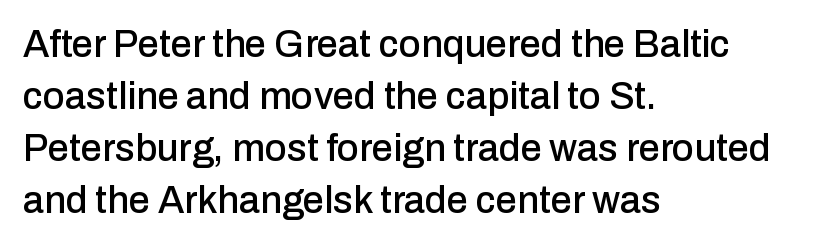
{"serif": "no", "italic": "no", "width": "normal", "stroke_contrast": "low", "x_height": "medium", "monospaced": "no", "underline": "no", "align": "left", "line_spacing": "normal", "line_spacing_ratio": 1.37, "letter_spacing": "normal", "letter_spacing_em": 0.0, "glyph_px": 38}
